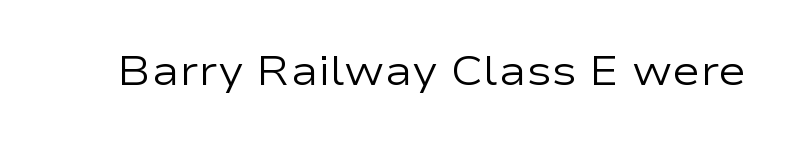
Nobody drew a line under any word here. Nothing unusual about the tracking: characters are spaced as the font intends. Is this a heavy cut? Hardly; it is regular or lighter. The lettering holds an erect, upright posture throughout. Here the designer chose a conventional face with non-uniform glyph widths.
